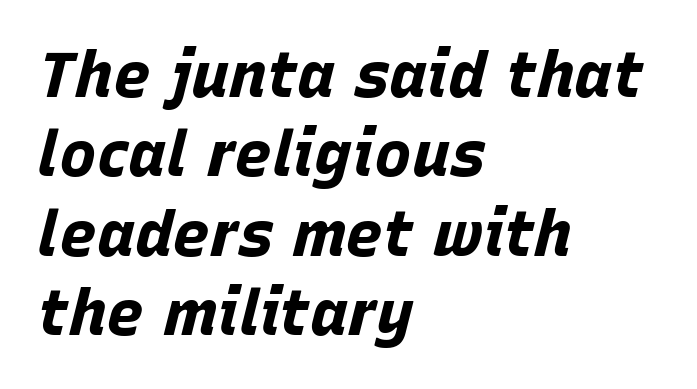
The zone under the glyphs is completely vacant. If you drew a line through each stem, it would be angled. This sample has the flowing, uneven cadence of proportional lettering. A student would call this left alignment; a typographer would say flush left, rag right. You'd pick this weight for a headline — it's a proper bold.
